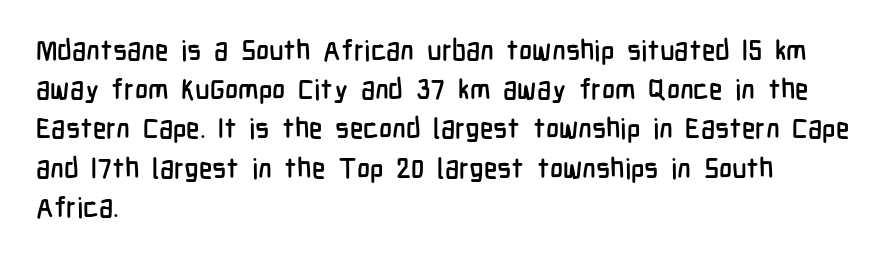
{"serif": "no", "italic": "no", "width": "condensed", "stroke_contrast": "low", "x_height": "medium", "monospaced": "no", "underline": "no", "align": "left", "line_spacing": "normal", "line_spacing_ratio": 1.4, "letter_spacing": "normal", "letter_spacing_em": 0.0, "glyph_px": 28}
